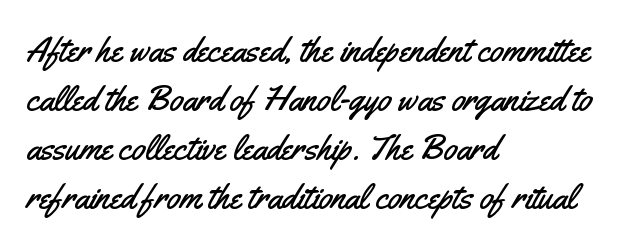
{"serif": "no", "width": "condensed", "stroke_contrast": "medium", "x_height": "small", "monospaced": "no", "underline": "no", "align": "left", "line_spacing": "normal", "line_spacing_ratio": 1.4, "letter_spacing": "normal", "letter_spacing_em": 0.0, "glyph_px": 35}
